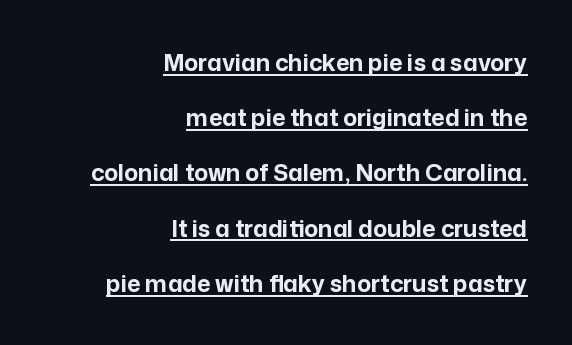
Q: Is the text bold? A: Yes.
Q: Is the text italic (slanted)? A: No, it is upright.
Q: Is the text underlined? A: Yes.
Q: How is the paragraph aligned? A: Right-aligned.
Q: Is the spacing between letters normal or unusually wide? A: Normal.
Q: Is the spacing between lines tight, normal or loose? A: Loose.
